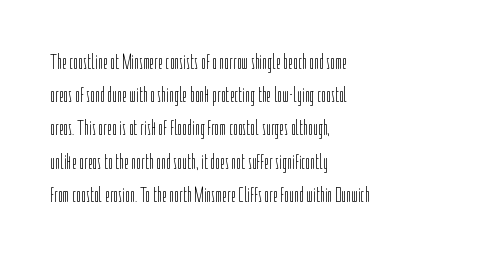
{"italic": "no", "bold": "no", "underline": "no", "align": "left", "line_spacing": "normal", "line_spacing_ratio": 1.58, "letter_spacing": "normal", "letter_spacing_em": 0.0, "glyph_px": 21}
